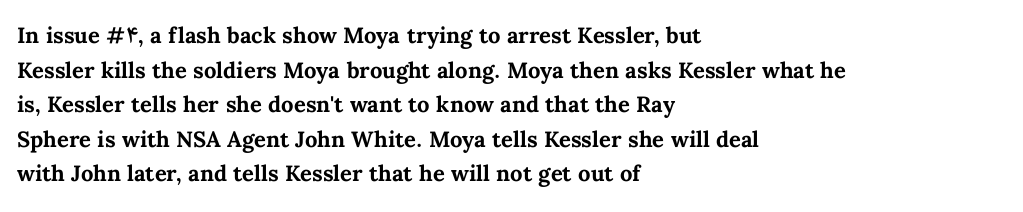
The image shows 22 px bold type, upright; set left-aligned, normal line spacing (1.57x), normal letter spacing, not underlined.
